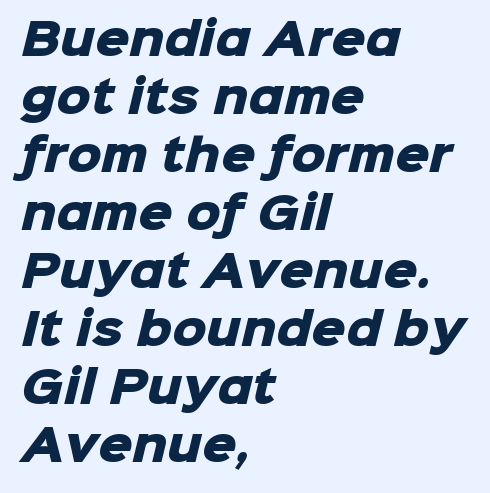
{"serif": "no", "bold": "yes", "weight": "heavy", "width": "normal", "stroke_contrast": "low", "x_height": "medium", "monospaced": "no", "underline": "no", "align": "left", "line_spacing": "normal", "line_spacing_ratio": 1.35, "letter_spacing": "normal", "letter_spacing_em": 0.0, "glyph_px": 43}
